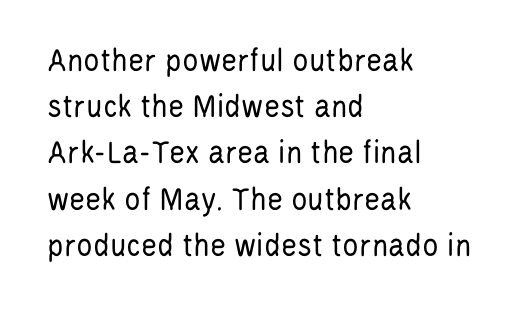
The image shows 34 px regular-weight, condensed sans-serif type, upright; set left-aligned, normal line spacing (1.36x), normal letter spacing, not underlined; low stroke contrast and a large x-height.
